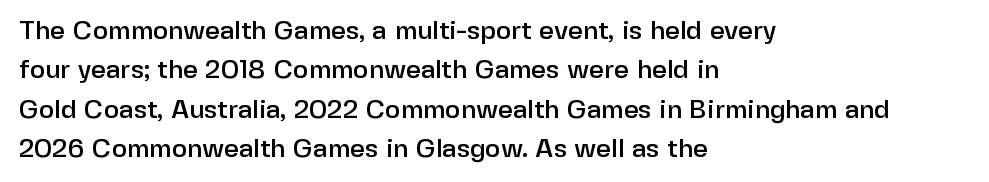
This rendering features lettering with no underline. Every row of glyphs begins at an identical x-position on the left. The leading is moderate, giving the passage an even texture. When letters stand straight like this, we call the style roman or upright.
